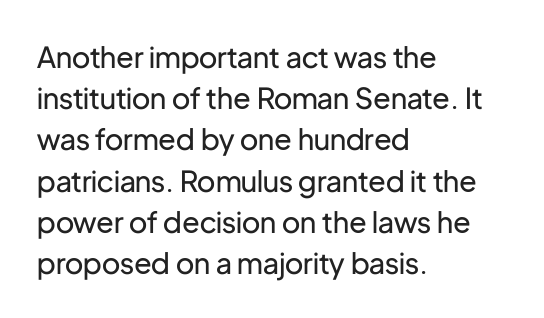
Here the glyphs are tracked normally, forming tight word shapes. The weight tops out at a normal text grade. The letters advance in unequal steps, a hallmark of proportional type. The space between consecutive lines is moderate.
